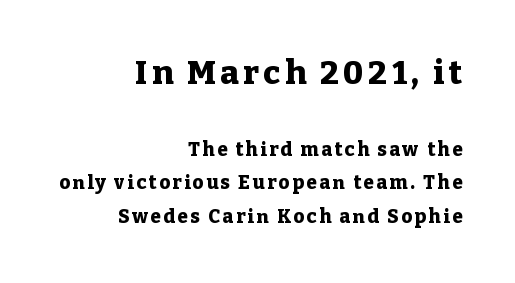
{"serif": "yes", "italic": "no", "bold": "yes", "weight": "heavy", "width": "normal", "stroke_contrast": "low", "x_height": "medium", "monospaced": "no", "underline": "no", "align": "right", "line_spacing_ratio": 1.77, "larger_block": "first", "size_ratio": 1.74, "glyph_px": 33}
